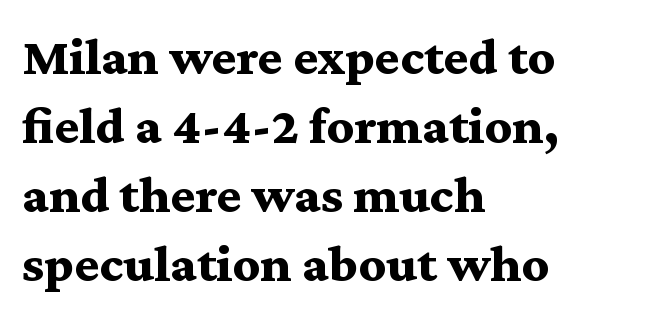
Regarding leading, the lines here are spaced in the standard way. What weight is shown? A full bold with thick strokes. The passage shown has conventional tracking throughout. Old-style or modern, the face here clearly has serifs.
